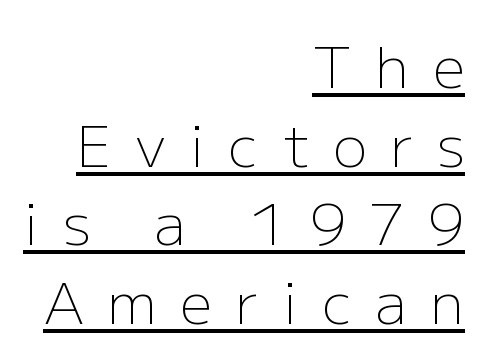
Q: Is the text bold? A: No.
Q: Is the text italic (slanted)? A: No, it is upright.
Q: Is the typeface a serif or a sans-serif typeface? A: Sans-serif.
Q: Is the text underlined? A: Yes.
Q: How is the paragraph aligned? A: Right-aligned.
Q: Is the spacing between letters normal or unusually wide? A: Unusually wide.
Q: Is the spacing between lines tight, normal or loose? A: Normal.
Q: Width (condensed, normal, or wide)? A: Normal.
Q: Stroke contrast? A: Low.
Q: x-height? A: Medium.
Q: Monospaced? A: No.
